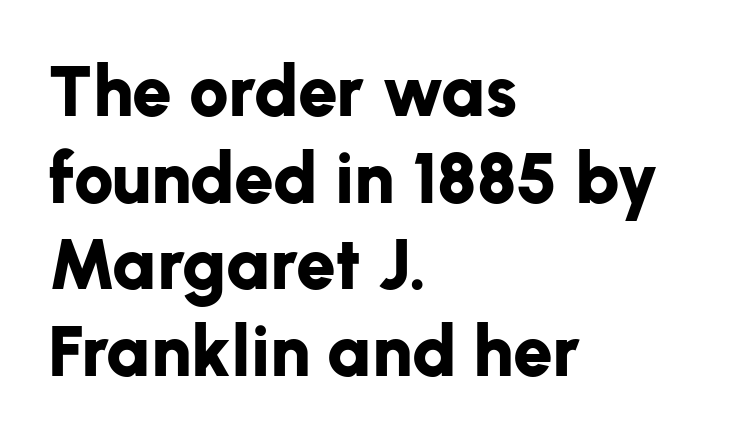
The tracking reads as untouched default to a designer's eye. Summary of weight: heavy, a full bold. Serifs: no, the terminals of the letterforms are clean. No word sits above an underline.
